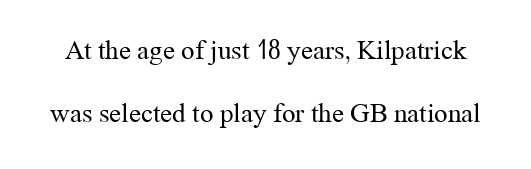
The image shows 27 px text type, upright; set loose line spacing (2.35x), normal letter spacing, not underlined.
